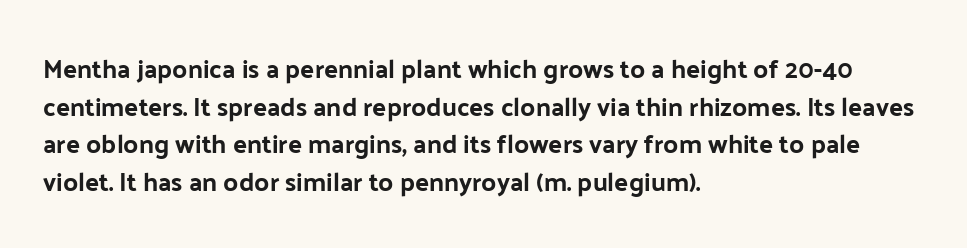
{"italic": "no", "underline": "no", "align": "left", "line_spacing": "normal", "line_spacing_ratio": 1.45, "letter_spacing": "normal", "letter_spacing_em": 0.0, "glyph_px": 26}
